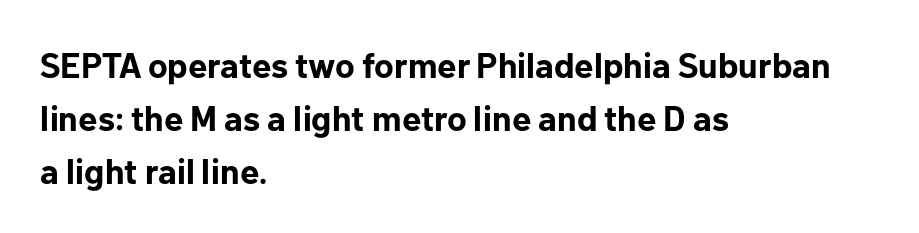
Q: Is the text bold? A: Yes.
Q: Is the text italic (slanted)? A: No, it is upright.
Q: Is the typeface a serif or a sans-serif typeface? A: Sans-serif.
Q: Is the text underlined? A: No.
Q: How is the paragraph aligned? A: Left-aligned.
Q: Is the spacing between letters normal or unusually wide? A: Normal.
Q: Is the spacing between lines tight, normal or loose? A: Normal.
Q: Width (condensed, normal, or wide)? A: Normal.
Q: Stroke contrast? A: Low.
Q: x-height? A: Medium.
Q: Monospaced? A: No.
